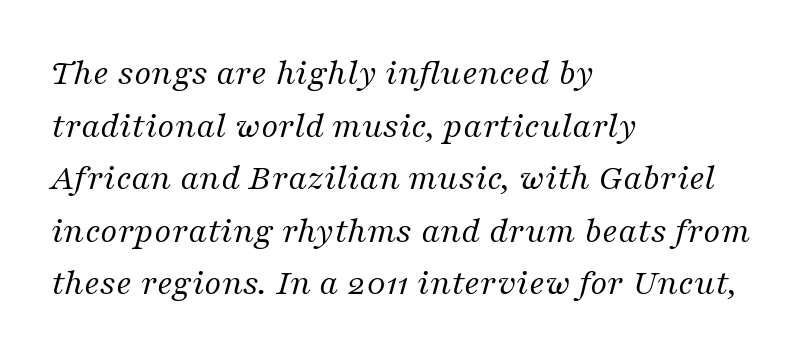
Q: Is the text bold? A: No.
Q: Is the text italic (slanted)? A: Yes, it leans right by about 16 degrees.
Q: Is the typeface a serif or a sans-serif typeface? A: Serif.
Q: Is the text underlined? A: No.
Q: How is the paragraph aligned? A: Left-aligned.
Q: Is the spacing between letters normal or unusually wide? A: Normal.
Q: Is the spacing between lines tight, normal or loose? A: Normal.
Q: Width (condensed, normal, or wide)? A: Normal.
Q: Stroke contrast? A: Medium.
Q: x-height? A: Medium.
Q: Monospaced? A: No.
